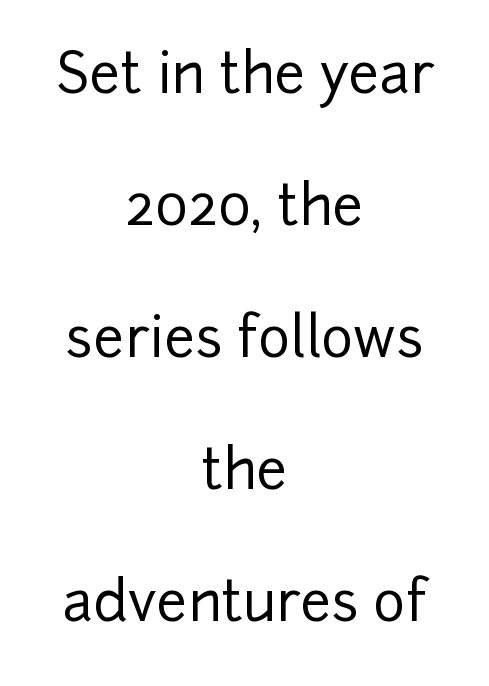
Descenders are the only things crossing below the line. This sample uses plain, unmodified letter spacing. These lines are composed in type without serifs. This sample is center-justified, so both line endings float freely.
